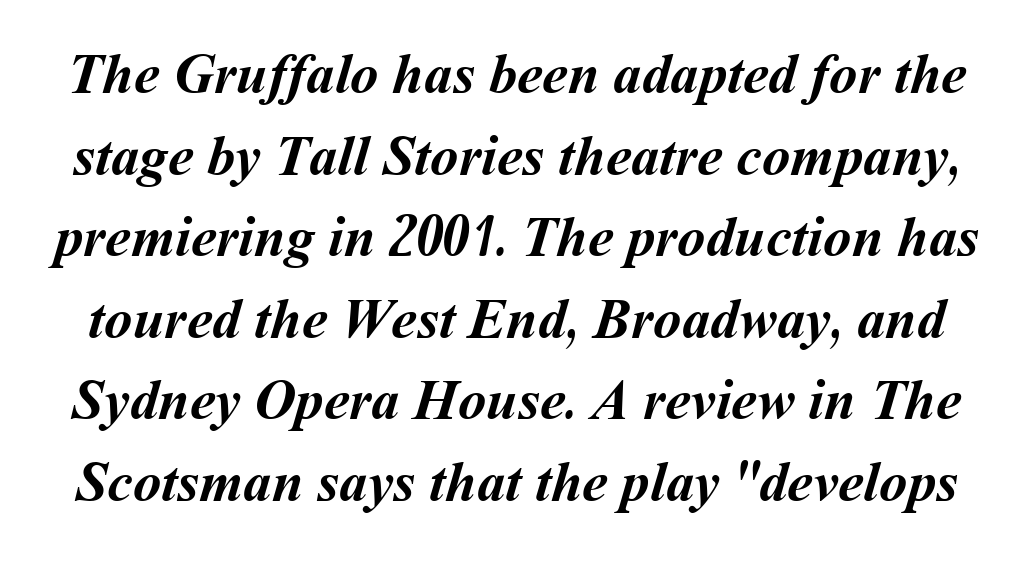
Q: Is the text bold? A: Yes.
Q: Is the text underlined? A: No.
Q: Is the spacing between letters normal or unusually wide? A: Normal.
Q: Is the spacing between lines tight, normal or loose? A: Normal.
Q: Width (condensed, normal, or wide)? A: Normal.
Q: Stroke contrast? A: Medium.
Q: x-height? A: Medium.
Q: Monospaced? A: No.
